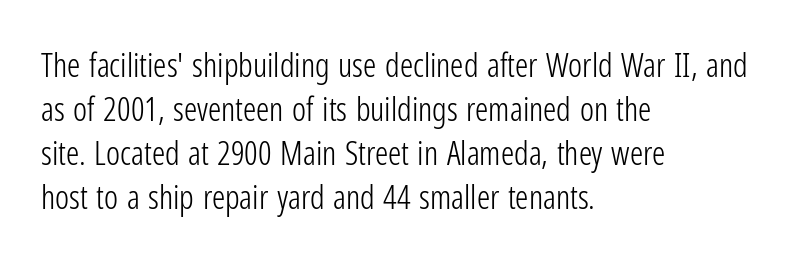
{"serif": "no", "italic": "no", "bold": "no", "weight": "light", "width": "condensed", "stroke_contrast": "low", "x_height": "medium", "monospaced": "no", "underline": "no", "align": "left", "line_spacing": "normal", "line_spacing_ratio": 1.33, "letter_spacing": "normal", "letter_spacing_em": 0.0, "glyph_px": 33}
